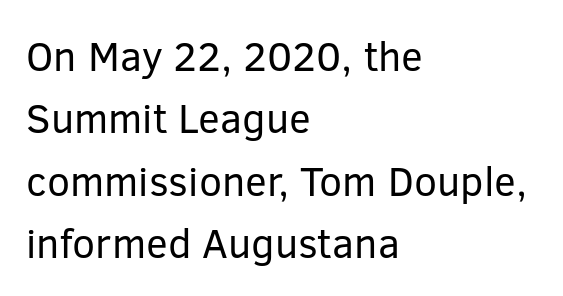
The image shows 41 px regular-weight sans-serif type, upright; set left-aligned, normal line spacing (1.52x), normal letter spacing, not underlined; low stroke contrast and a medium x-height.
